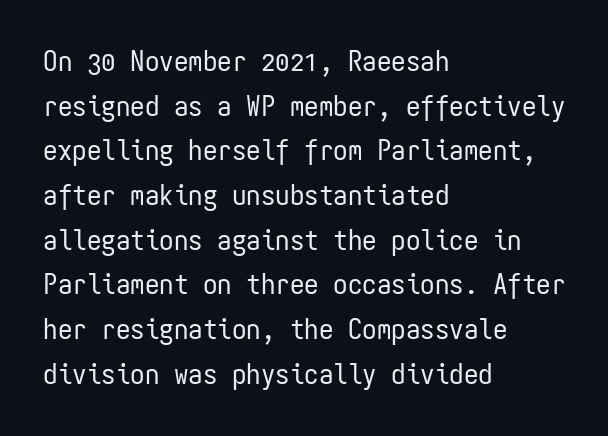
The image shows 29 px regular-weight, condensed sans-serif type, upright, monospaced; set left-aligned, normal line spacing (1.54x), normal letter spacing, not underlined; low stroke contrast and a medium x-height.
